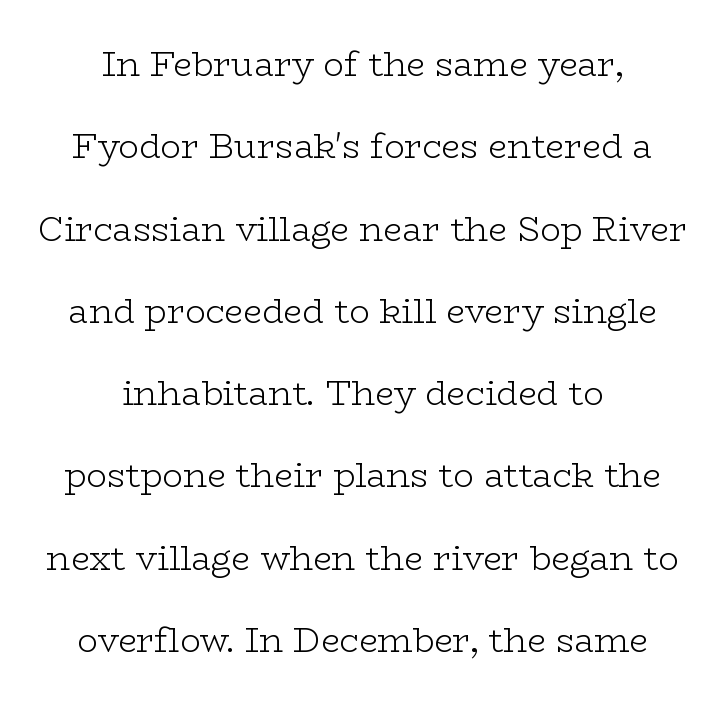
Does the type have serifs? Yes, each stem ends in a small foot. Only glyphs here, with clear space below each row. You could not count columns in this text — the font is proportionally spaced. Every character sits straight up, as roman type does. Stem width sits at or under what a default text font uses. The letters sit at their default tracking, neither squeezed nor spread.
